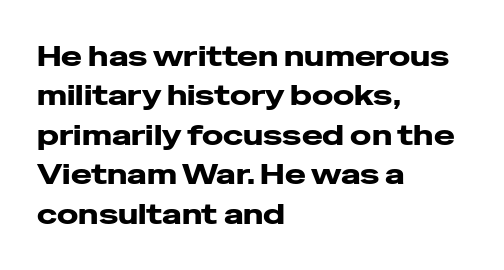
{"serif": "no", "italic": "no", "width": "wide", "stroke_contrast": "low", "x_height": "medium", "monospaced": "no", "underline": "no", "align": "left", "line_spacing": "normal", "line_spacing_ratio": 1.41, "letter_spacing": "normal", "letter_spacing_em": 0.0, "glyph_px": 28}
